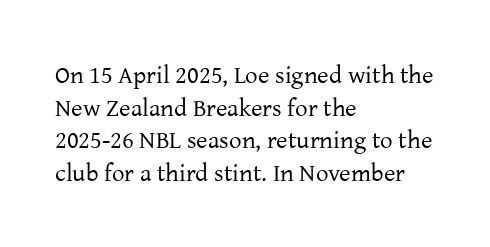
{"italic": "no", "bold": "no", "underline": "no", "align": "left", "line_spacing": "normal", "line_spacing_ratio": 1.31, "letter_spacing": "normal", "letter_spacing_em": 0.0, "glyph_px": 25}
